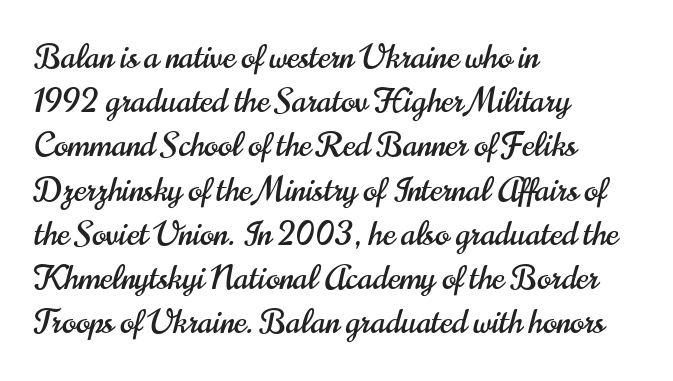
Think of a printed novel: that variable character pitch is what you see here. Visually the block forms a straight wall on the left and a jagged coastline on the right. Leading: standard. Examine the stroke ends and you'll find no serifs. A typesetter would call this zero additional tracking.
